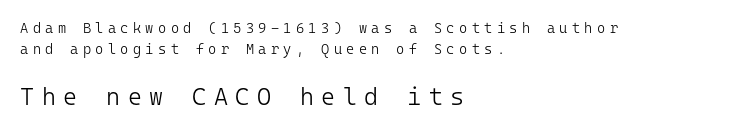
The image shows 24 px text type, upright; set left-aligned, normal line spacing (1.53x), unusually wide letter spacing (+0.31 em), not underlined; the second (bottom) block is 1.71x larger.
